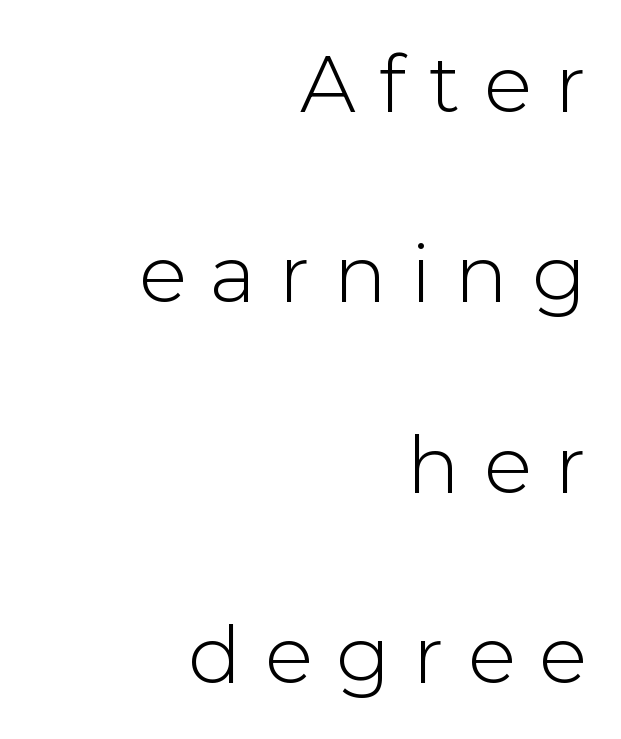
Q: Is the text bold? A: No.
Q: Is the text italic (slanted)? A: No, it is upright.
Q: Is the typeface a serif or a sans-serif typeface? A: Sans-serif.
Q: Is the text underlined? A: No.
Q: How is the paragraph aligned? A: Right-aligned.
Q: Is the spacing between letters normal or unusually wide? A: Unusually wide.
Q: Is the spacing between lines tight, normal or loose? A: Loose.
Q: Width (condensed, normal, or wide)? A: Normal.
Q: Stroke contrast? A: Low.
Q: x-height? A: Medium.
Q: Monospaced? A: No.
